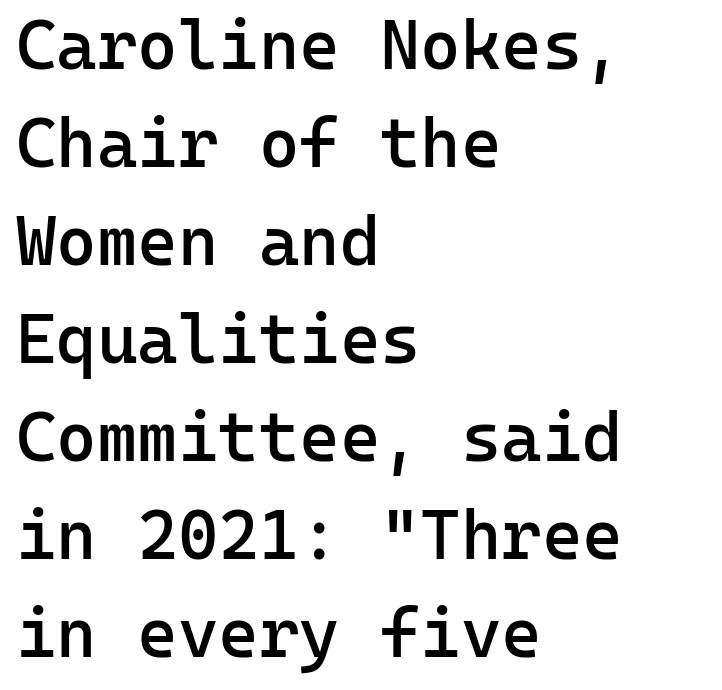
{"serif": "no", "italic": "no", "bold": "semi", "weight": "semibold", "width": "normal", "stroke_contrast": "low", "x_height": "medium", "monospaced": "yes", "underline": "no", "align": "left", "line_spacing": "normal", "line_spacing_ratio": 1.42, "letter_spacing": "normal", "letter_spacing_em": 0.0, "glyph_px": 69}
